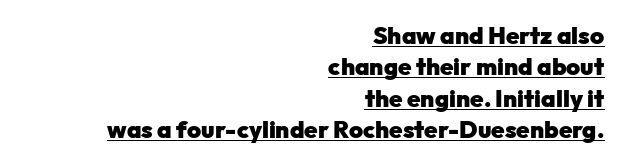
The image shows 24 px bold type, upright; set right-aligned, normal line spacing (1.31x), normal letter spacing, underlined.
